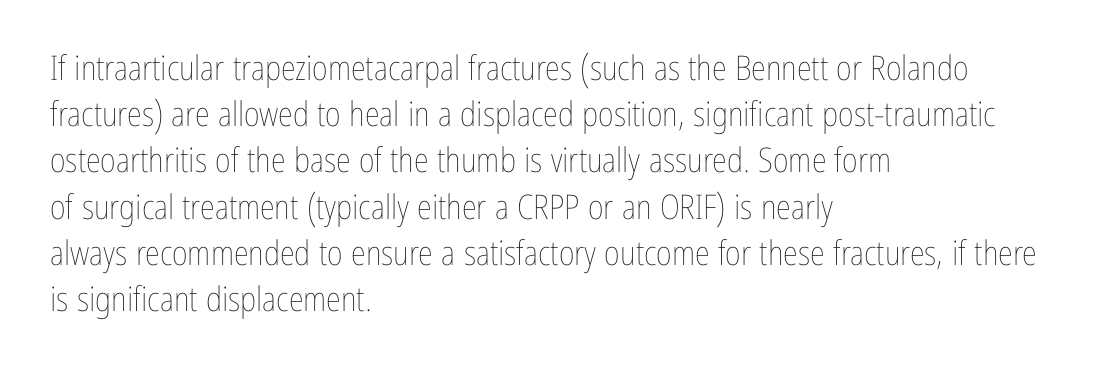
The image shows 34 px thin, condensed type, upright; set left-aligned, normal line spacing (1.36x), normal letter spacing, not underlined; low stroke contrast and a medium x-height.
